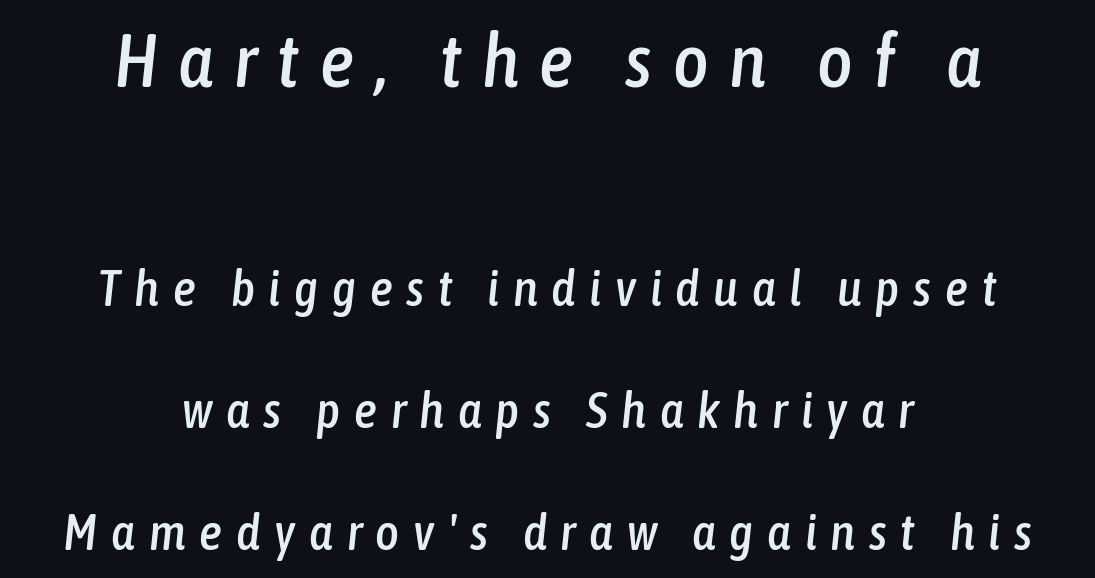
Is this a fixed-width face? No — the glyphs have proportional, varying widths. Letters rest on an invisible, unmarked baseline. A great deal of white space separates one row of letters from the next. Compare the two chunks: the upper has the greater cap height.
